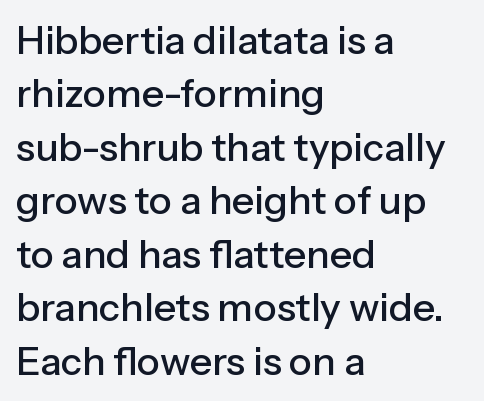
Rows of type keep a routine distance in the vertical direction. The paragraph has a hard left edge and a soft right edge. Classification — sans serif. Upright lettering throughout. Each letter keeps its own natural width here, so spacing adapts to shape.
